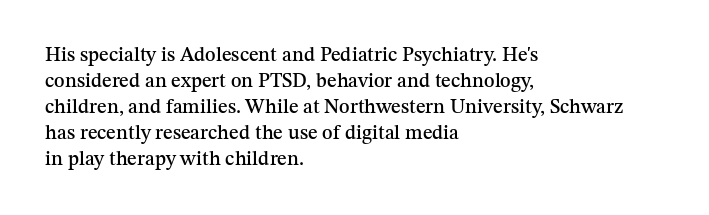
The image shows 20 px text type, upright; set left-aligned, normal line spacing (1.3x), normal letter spacing, not underlined.
